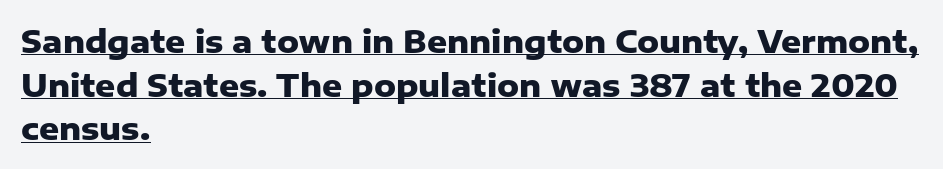
Q: Is the text bold? A: Yes.
Q: Is the text italic (slanted)? A: No, it is upright.
Q: Is the typeface a serif or a sans-serif typeface? A: Sans-serif.
Q: Is the text underlined? A: Yes.
Q: How is the paragraph aligned? A: Left-aligned.
Q: Is the spacing between letters normal or unusually wide? A: Normal.
Q: Is the spacing between lines tight, normal or loose? A: Normal.
Q: Width (condensed, normal, or wide)? A: Normal.
Q: Stroke contrast? A: Low.
Q: x-height? A: Medium.
Q: Monospaced? A: No.
